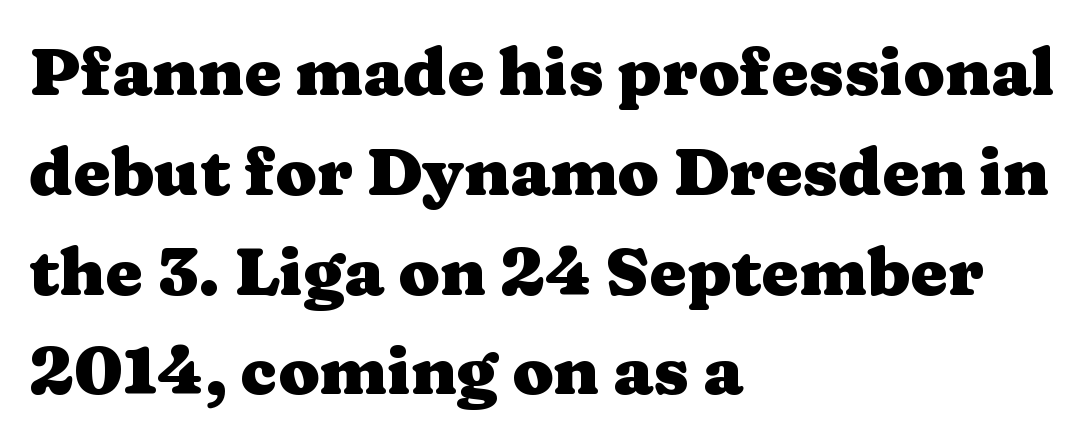
{"serif": "yes", "italic": "no", "bold": "yes", "weight": "heavy", "width": "wide", "stroke_contrast": "medium", "x_height": "medium", "monospaced": "no", "underline": "no", "align": "left", "line_spacing": "normal", "line_spacing_ratio": 1.49, "letter_spacing": "normal", "letter_spacing_em": 0.0, "glyph_px": 67}
